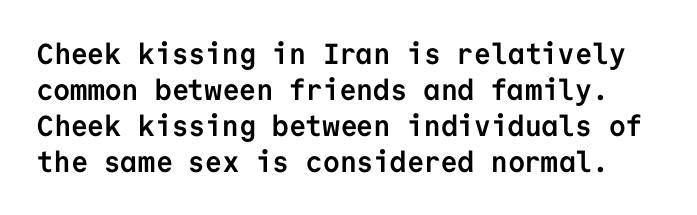
Q: Is the text bold? A: Yes.
Q: Is the text italic (slanted)? A: No, it is upright.
Q: Is the typeface a serif or a sans-serif typeface? A: Sans-serif.
Q: Is the text underlined? A: No.
Q: Is the spacing between letters normal or unusually wide? A: Normal.
Q: Width (condensed, normal, or wide)? A: Normal.
Q: Stroke contrast? A: Low.
Q: x-height? A: Medium.
Q: Monospaced? A: Yes.
